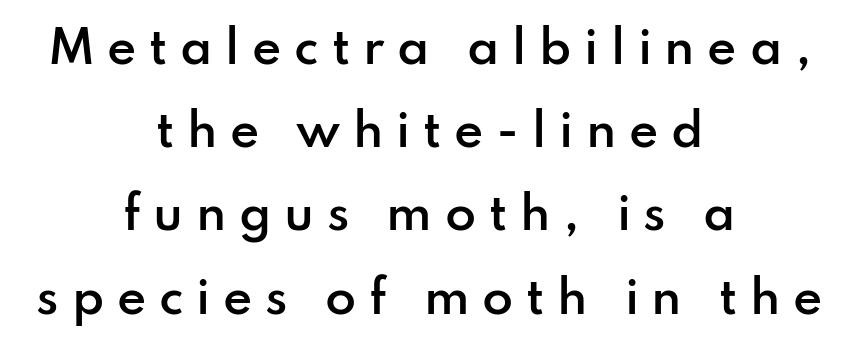
{"serif": "no", "italic": "no", "bold": "semi", "weight": "semibold", "width": "normal", "stroke_contrast": "low", "x_height": "small", "monospaced": "no", "underline": "no", "align": "center", "line_spacing_ratio": 1.85, "letter_spacing": "wide", "letter_spacing_em": 0.28, "glyph_px": 45}
